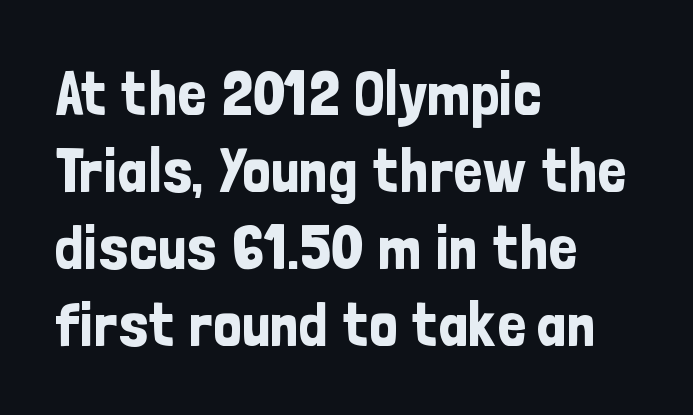
Is the letter spacing exaggerated? No — it looks like the ordinary default. Tall strokes in this sample are plumb rather than angled. Is this a fixed-width face? No — the glyphs have proportional, varying widths. This rendering features lettering with no underline. The type family on display is of the sans-serif kind.
